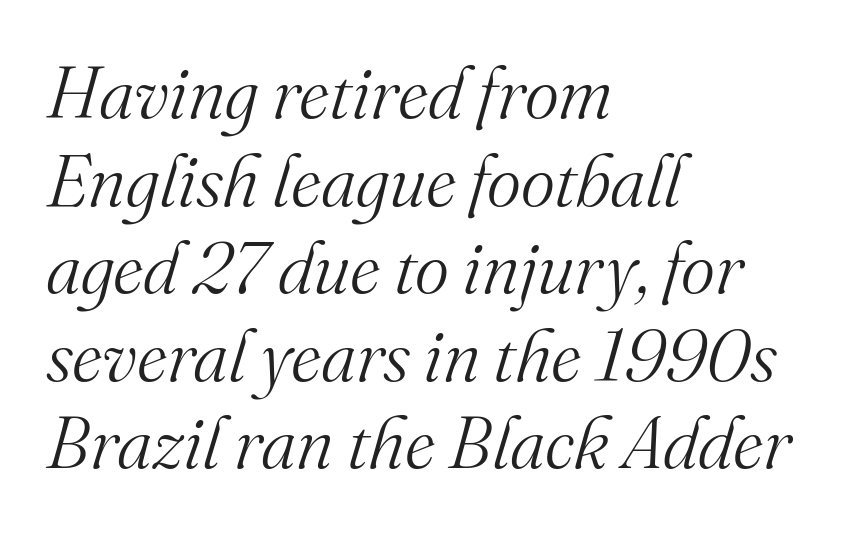
Q: Is the text bold? A: No.
Q: Is the text italic (slanted)? A: Yes, it leans right by about 16 degrees.
Q: Is the typeface a serif or a sans-serif typeface? A: Serif.
Q: Is the text underlined? A: No.
Q: How is the paragraph aligned? A: Left-aligned.
Q: Is the spacing between letters normal or unusually wide? A: Normal.
Q: Width (condensed, normal, or wide)? A: Normal.
Q: Stroke contrast? A: Medium.
Q: x-height? A: Small.
Q: Monospaced? A: No.
